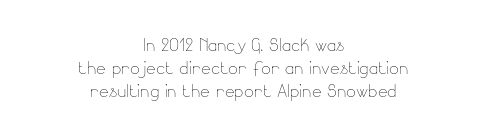
Q: Is the text bold? A: No.
Q: Is the text italic (slanted)? A: No, it is upright.
Q: Is the text underlined? A: No.
Q: How is the paragraph aligned? A: Centered.
Q: Is the spacing between letters normal or unusually wide? A: Normal.
Q: Is the spacing between lines tight, normal or loose? A: Tight.
